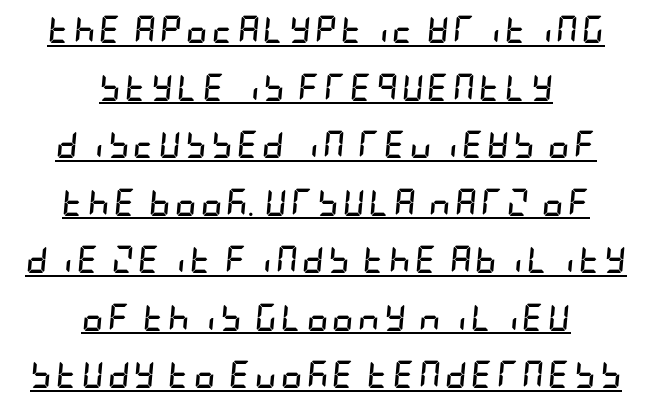
{"italic": "yes", "lean": "right", "slant_degrees": 5, "bold": "yes", "underline": "yes", "align": "center", "line_spacing": "loose", "line_spacing_ratio": 2.13, "glyph_px": 27}
